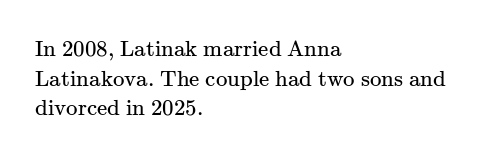
The image shows 23 px text type, upright; set left-aligned, normal line spacing (1.29x), normal letter spacing, not underlined.
